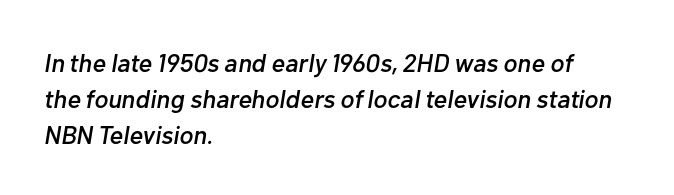
{"italic": "yes", "lean": "right", "slant_degrees": 10, "underline": "no", "align": "left", "line_spacing": "normal", "line_spacing_ratio": 1.39, "letter_spacing": "normal", "letter_spacing_em": 0.0, "glyph_px": 26}
